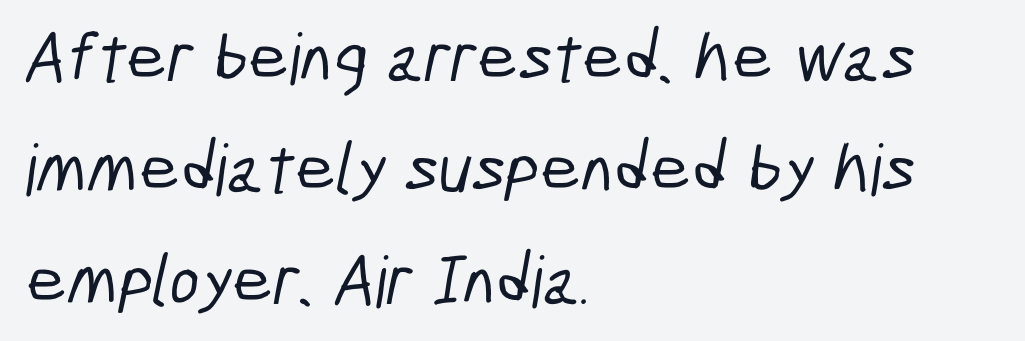
Q: Is the typeface a serif or a sans-serif typeface? A: Sans-serif.
Q: Is the text underlined? A: No.
Q: How is the paragraph aligned? A: Left-aligned.
Q: Is the spacing between letters normal or unusually wide? A: Normal.
Q: Is the spacing between lines tight, normal or loose? A: Normal.
Q: Width (condensed, normal, or wide)? A: Condensed.
Q: Stroke contrast? A: Low.
Q: x-height? A: Medium.
Q: Monospaced? A: No.
